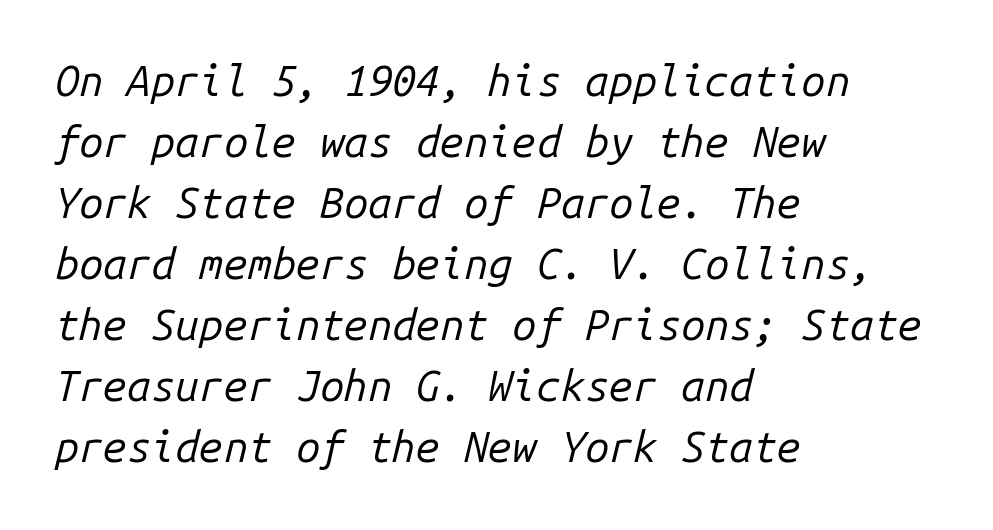
The image shows 43 px regular-weight type, italic (leaning right), monospaced; set left-aligned, normal line spacing (1.42x), normal letter spacing, not underlined; low stroke contrast and a medium x-height.
